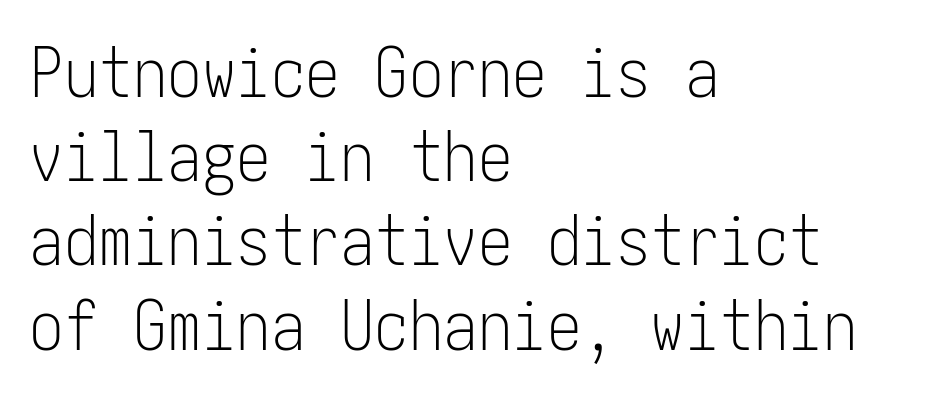
{"serif": "no", "italic": "no", "bold": "no", "weight": "light", "width": "condensed", "stroke_contrast": "low", "x_height": "medium", "underline": "no", "align": "left", "line_spacing_ratio": 1.22, "letter_spacing": "normal", "letter_spacing_em": 0.0, "glyph_px": 69}
